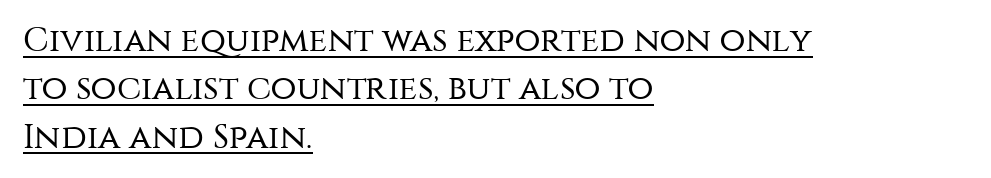
The image shows 34 px regular-weight sans-serif type, upright; set left-aligned, normal line spacing (1.42x), normal letter spacing, underlined; medium stroke contrast and a large x-height.
